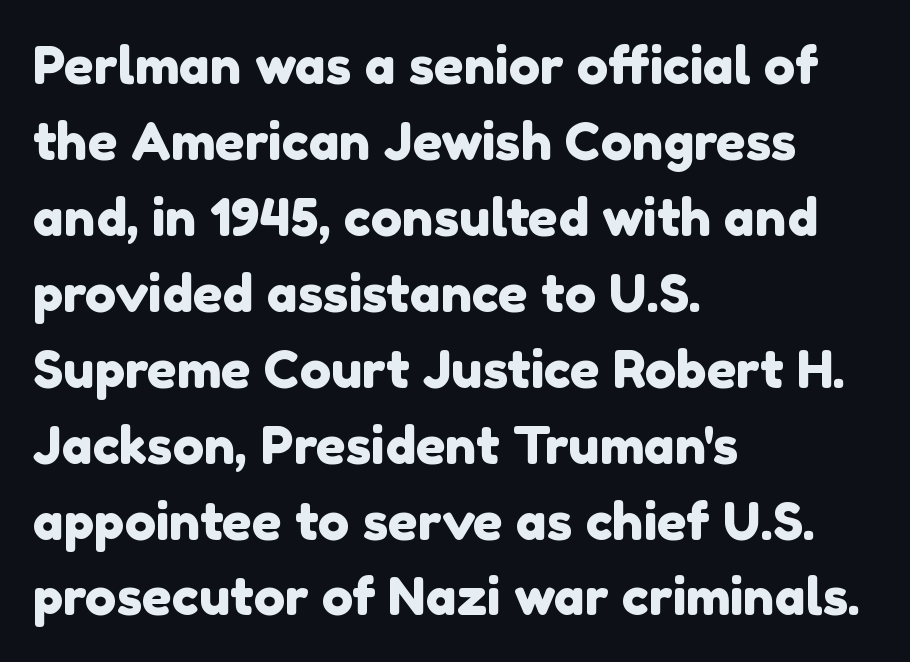
Q: Is the typeface a serif or a sans-serif typeface? A: Sans-serif.
Q: Is the text underlined? A: No.
Q: How is the paragraph aligned? A: Left-aligned.
Q: Is the spacing between letters normal or unusually wide? A: Normal.
Q: Is the spacing between lines tight, normal or loose? A: Normal.
Q: Width (condensed, normal, or wide)? A: Normal.
Q: x-height? A: Medium.
Q: Monospaced? A: No.
